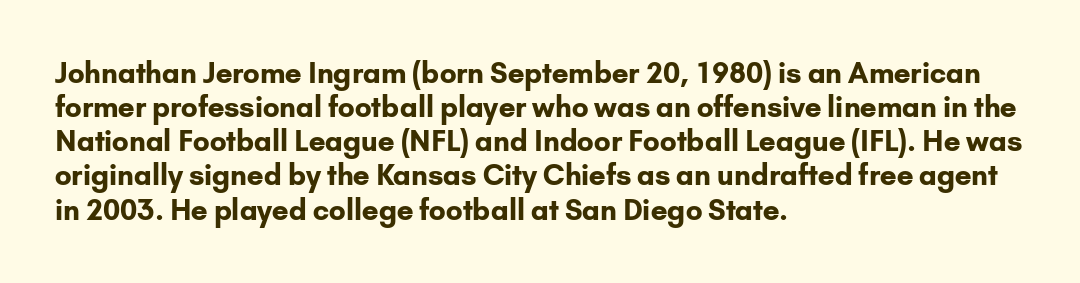
Horizontally, the lines are justified to the leading edge only. Designer's note — italics off, roman on. The space beneath each line is pristine and unruled. This sample has the flowing, uneven cadence of proportional lettering.
